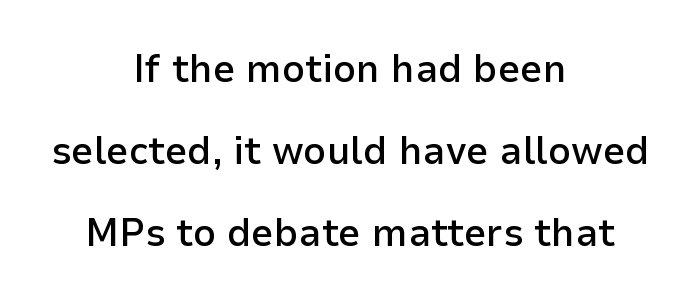
Slightly chunky letters — semibold, I'd say, not full bold. The designer went with a sans here, leaving each stem footless. Centered paragraph, ragged on both sides. A bare baseline throughout the passage. Short note: letters normally spaced. The rendering uses natural spacing where letterforms have individual widths.
